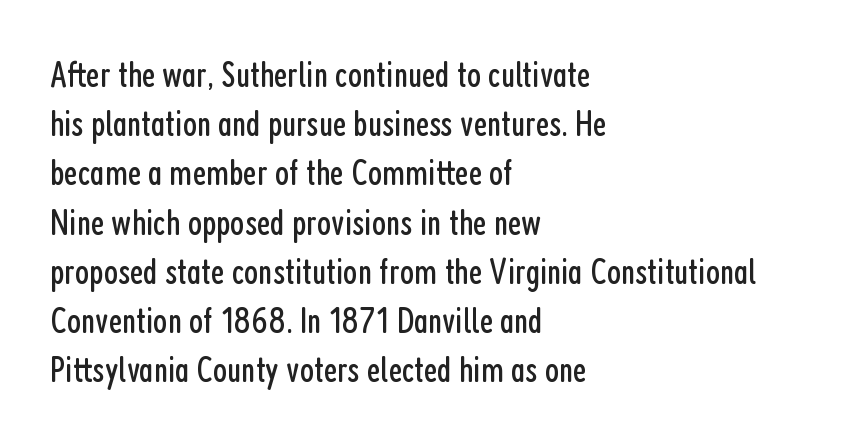
{"serif": "no", "italic": "no", "bold": "no", "weight": "regular", "width": "condensed", "stroke_contrast": "low", "x_height": "medium", "monospaced": "no", "underline": "no", "align": "left", "line_spacing": "normal", "line_spacing_ratio": 1.33, "letter_spacing": "normal", "letter_spacing_em": 0.0, "glyph_px": 37}
